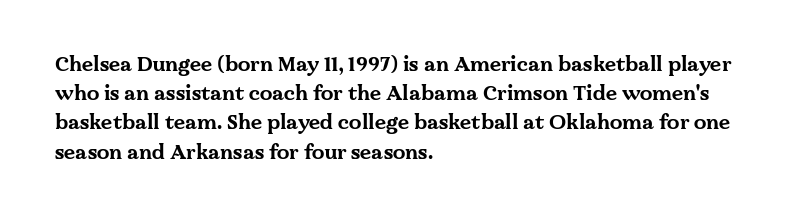
Q: Is the text bold? A: Yes.
Q: Is the text italic (slanted)? A: No, it is upright.
Q: Is the text underlined? A: No.
Q: How is the paragraph aligned? A: Left-aligned.
Q: Is the spacing between letters normal or unusually wide? A: Normal.
Q: Is the spacing between lines tight, normal or loose? A: Normal.
